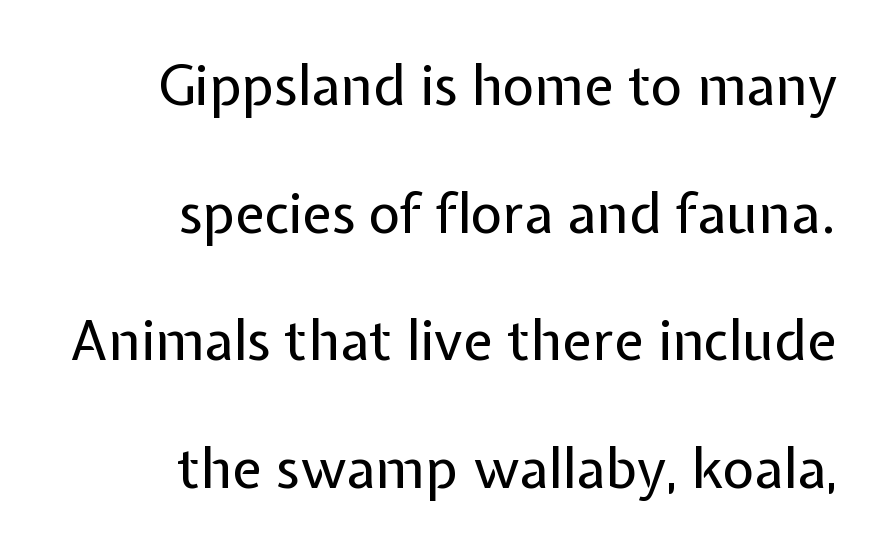
Q: Is the text bold? A: No.
Q: Is the text italic (slanted)? A: No, it is upright.
Q: Is the typeface a serif or a sans-serif typeface? A: Sans-serif.
Q: Is the text underlined? A: No.
Q: How is the paragraph aligned? A: Right-aligned.
Q: Is the spacing between letters normal or unusually wide? A: Normal.
Q: Is the spacing between lines tight, normal or loose? A: Loose.
Q: Width (condensed, normal, or wide)? A: Normal.
Q: Stroke contrast? A: Low.
Q: x-height? A: Medium.
Q: Monospaced? A: No.
